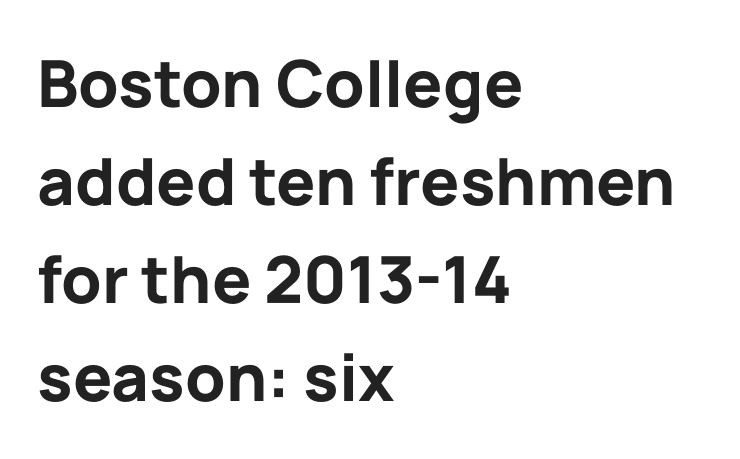
Every letter is thick-stroked: bold, no question. These lines are composed in type without serifs. Students, observe: this is what conventionally led text looks like. Italic: no, the glyphs are upright roman. Just letters on the line, the space beneath them empty.
